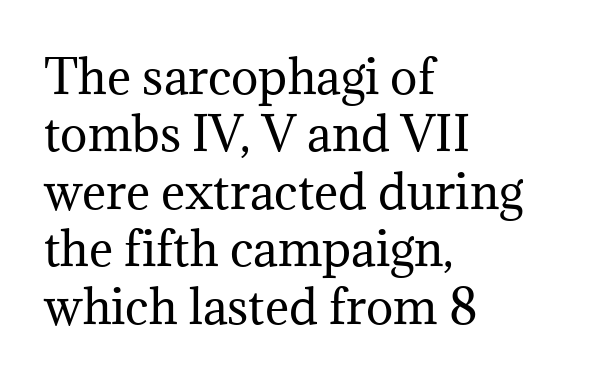
No chunkiness to these letters — they're not bold. The vertical gap from one line to the next is medium. Yep, those are serifs on the letters. Inter-character spacing is left at the font's built-in metrics.
